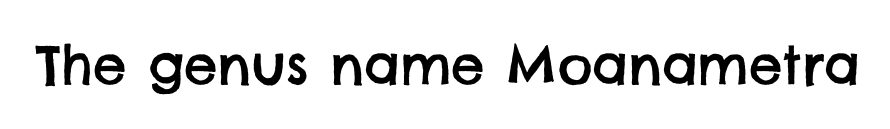
Here the designer chose a conventional face with non-uniform glyph widths. Type style note: lacks serifs. The space beneath each line is pristine and unruled. What stands out about the letter spacing? Nothing — it is the standard amount.
